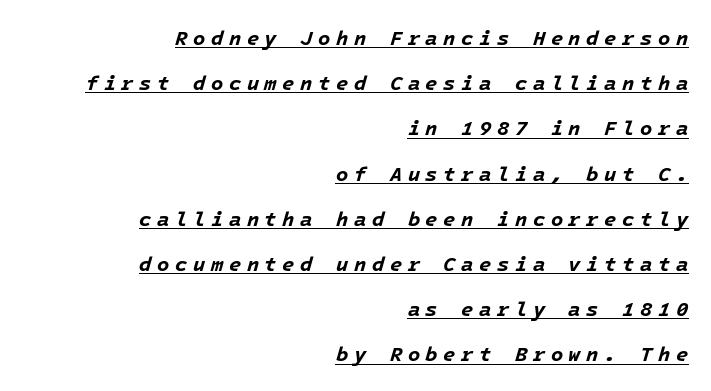
The image shows 20 px bold type, italic (leaning right); set right-aligned, loose line spacing (2.26x), unusually wide letter spacing (+0.28 em), underlined.
